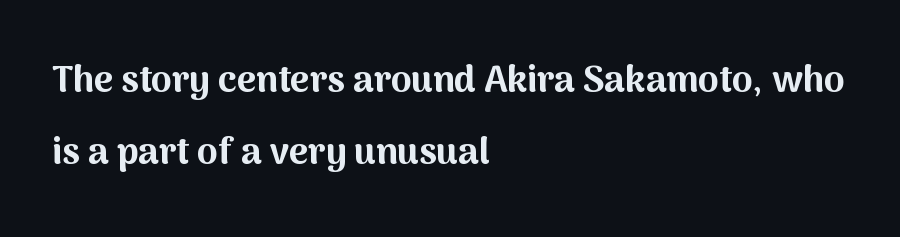
Q: Is the text bold? A: Yes.
Q: Is the text italic (slanted)? A: No, it is upright.
Q: Is the typeface a serif or a sans-serif typeface? A: Sans-serif.
Q: Is the text underlined? A: No.
Q: How is the paragraph aligned? A: Left-aligned.
Q: Is the spacing between letters normal or unusually wide? A: Normal.
Q: Is the spacing between lines tight, normal or loose? A: Loose.
Q: Width (condensed, normal, or wide)? A: Normal.
Q: Stroke contrast? A: Medium.
Q: x-height? A: Medium.
Q: Monospaced? A: No.
